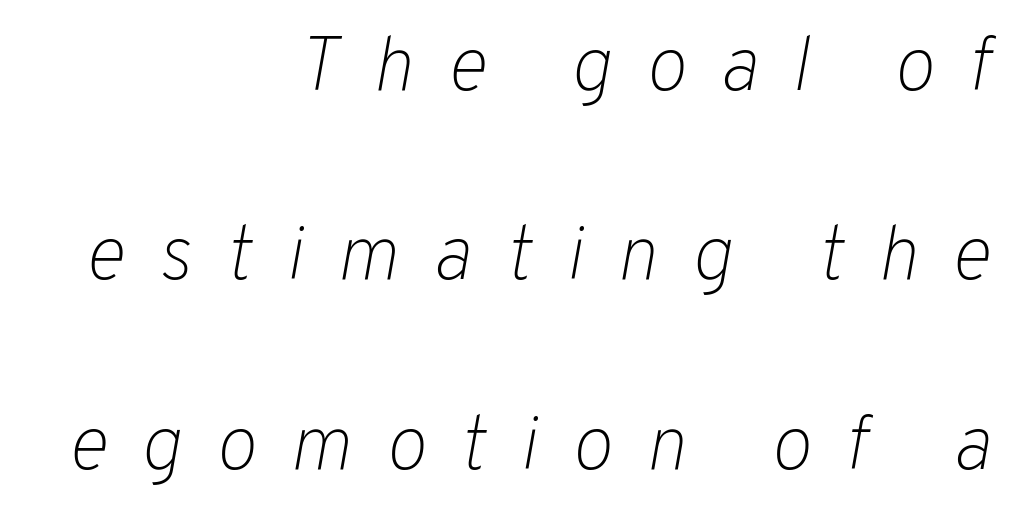
The image shows 77 px light type, italic (leaning right); set right-aligned, loose line spacing (2.46x), unusually wide letter spacing (+0.44 em), not underlined; low stroke contrast and a medium x-height.
